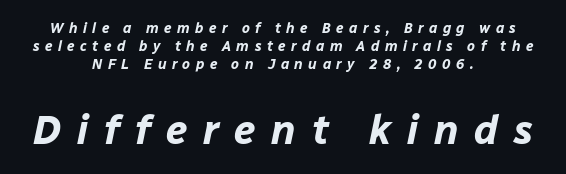
Here the designer chose a conventional face with non-uniform glyph widths. The emphasis by scale lands on block number two, below. These lines were composed using italics. Typeset on center — no edge is straight. The line texture is sparse and dotted thanks to wide tracking. Anything drawn beneath the words? Only blank space.
